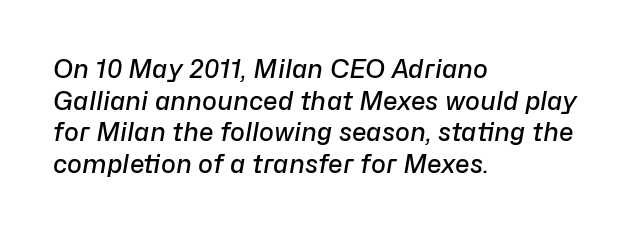
The image shows 25 px text type, italic (leaning right); set left-aligned, normal line spacing (1.27x), normal letter spacing, not underlined.
